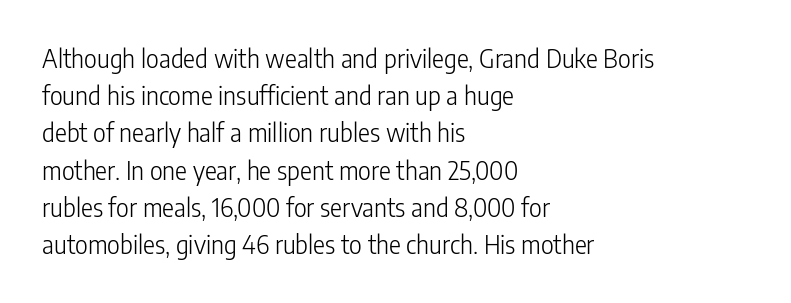
{"italic": "no", "bold": "no", "underline": "no", "align": "left", "line_spacing": "normal", "line_spacing_ratio": 1.49, "letter_spacing": "normal", "letter_spacing_em": 0.0, "glyph_px": 25}
